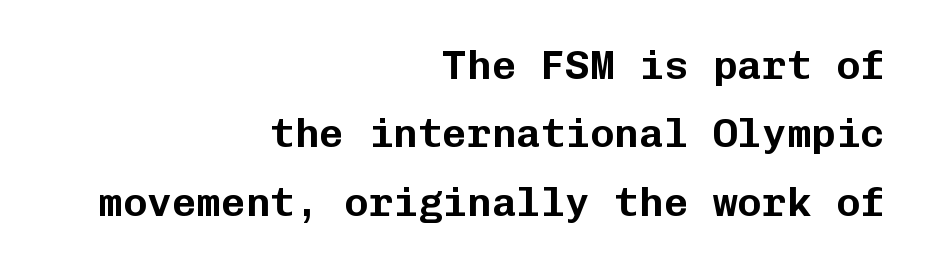
The image shows 41 px sans-serif type, upright, monospaced; set right-aligned, normal line spacing (1.67x), normal letter spacing, not underlined; low stroke contrast and a medium x-height.
